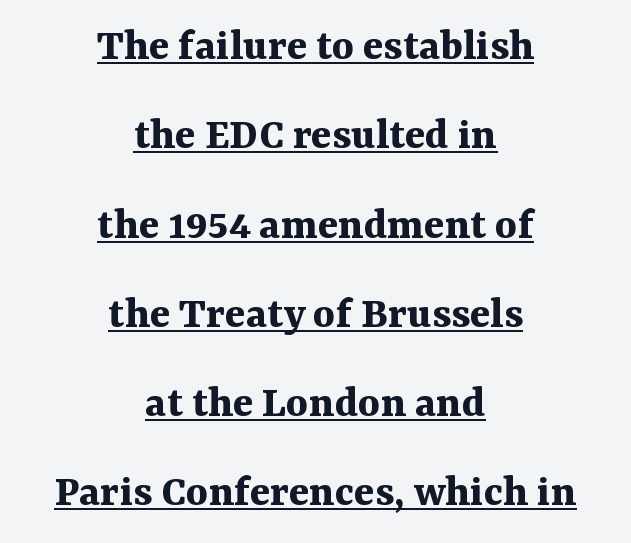
The image shows 47 px bold serif type, upright; set centered, loose line spacing (1.9x), normal letter spacing, underlined; medium stroke contrast and a medium x-height.
